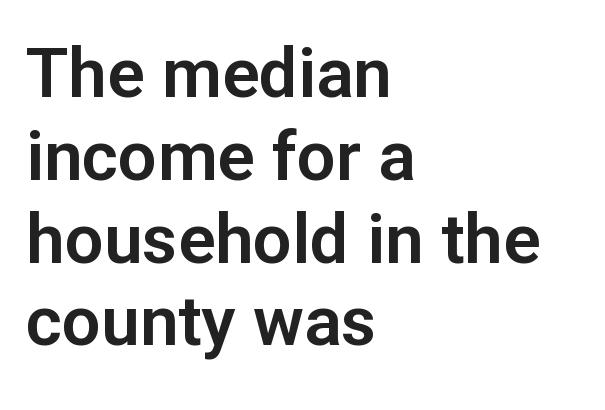
Underlining? Definitely not there. Characters follow at the spacing the type designer built in. Upright lettering throughout. The rendering shows plain stroke endings on the letterforms — a sans-serif design. Every row of glyphs begins at an identical x-position on the left. You could not count columns in this text — the font is proportionally spaced.
